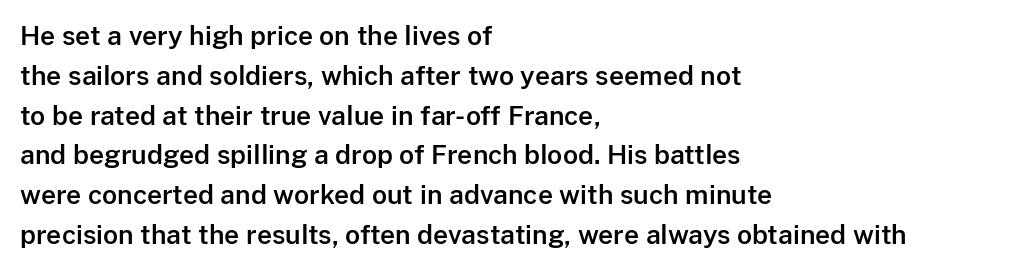
The image shows 26 px text type, upright; set left-aligned, normal line spacing (1.53x), normal letter spacing, not underlined.
